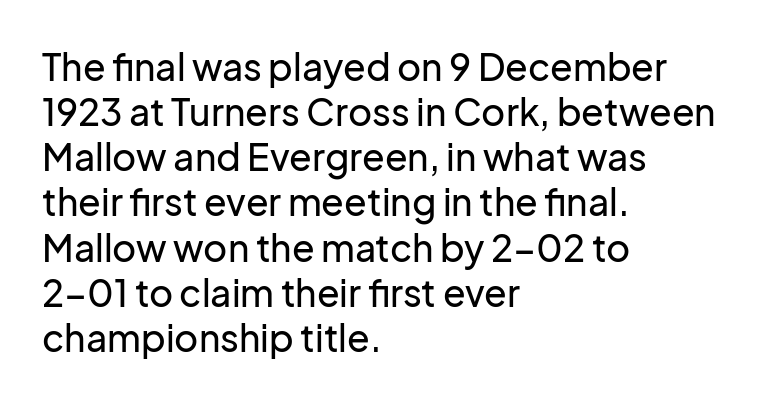
Q: Is the text italic (slanted)? A: No, it is upright.
Q: Is the typeface a serif or a sans-serif typeface? A: Sans-serif.
Q: Is the text underlined? A: No.
Q: How is the paragraph aligned? A: Left-aligned.
Q: Is the spacing between letters normal or unusually wide? A: Normal.
Q: Width (condensed, normal, or wide)? A: Normal.
Q: Stroke contrast? A: Low.
Q: x-height? A: Medium.
Q: Monospaced? A: No.
